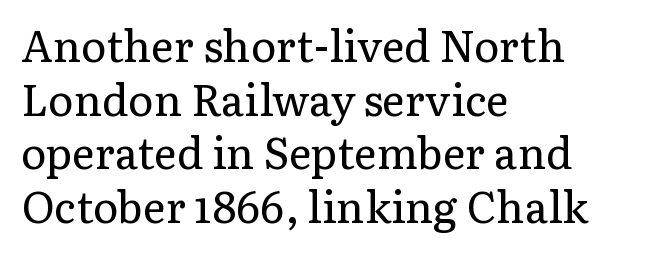
Q: Is the text bold? A: No.
Q: Is the text italic (slanted)? A: No, it is upright.
Q: Is the typeface a serif or a sans-serif typeface? A: Serif.
Q: Is the text underlined? A: No.
Q: How is the paragraph aligned? A: Left-aligned.
Q: Is the spacing between letters normal or unusually wide? A: Normal.
Q: Is the spacing between lines tight, normal or loose? A: Normal.
Q: Width (condensed, normal, or wide)? A: Normal.
Q: Stroke contrast? A: Low.
Q: x-height? A: Medium.
Q: Monospaced? A: No.
